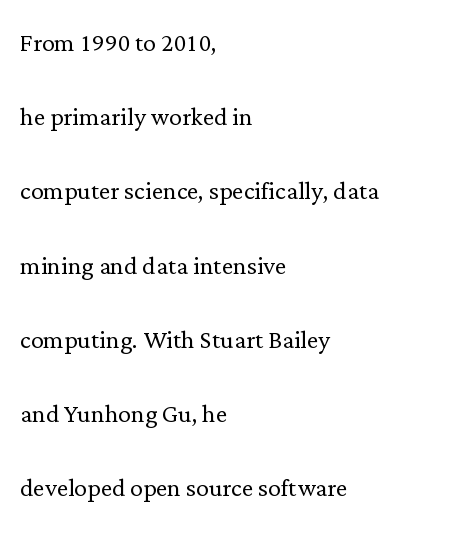
Q: Is the text bold? A: No.
Q: Is the text italic (slanted)? A: No, it is upright.
Q: Is the typeface a serif or a sans-serif typeface? A: Serif.
Q: Is the text underlined? A: No.
Q: How is the paragraph aligned? A: Left-aligned.
Q: Is the spacing between letters normal or unusually wide? A: Normal.
Q: Is the spacing between lines tight, normal or loose? A: Loose.
Q: Width (condensed, normal, or wide)? A: Normal.
Q: Stroke contrast? A: Low.
Q: x-height? A: Medium.
Q: Monospaced? A: No.
